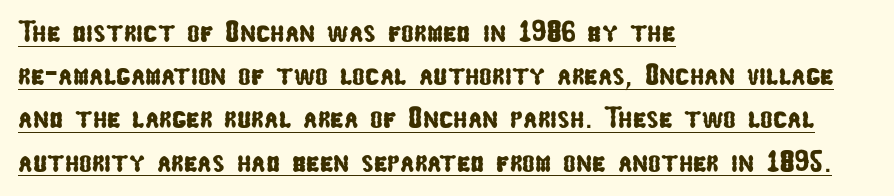
The rendering uses the underline text-decoration. Leftover space on each line is placed entirely after the last word. Vertically, the passage feels balanced, rows spaced as you'd expect. A typesetter would label this face a sans. You could not count columns in this text — the font is proportionally spaced.
